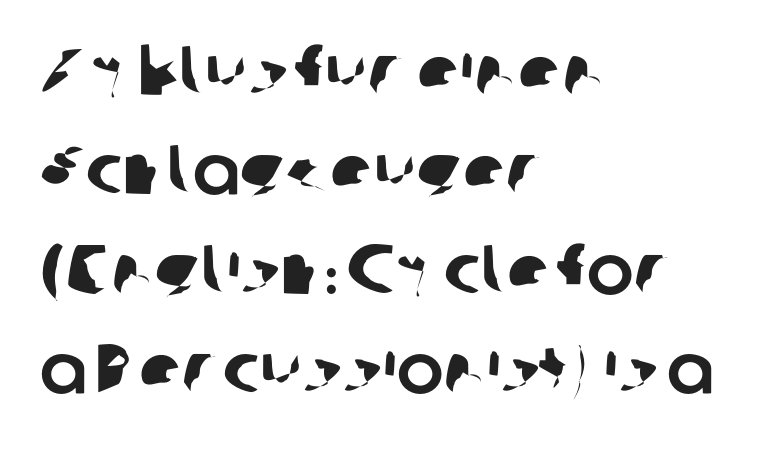
The face used here is proportionally spaced, like ordinary book or web type. The glyphs in this specimen are sans serif. Quick note: interline space is typical. The tracking reads as untouched default to a designer's eye.
